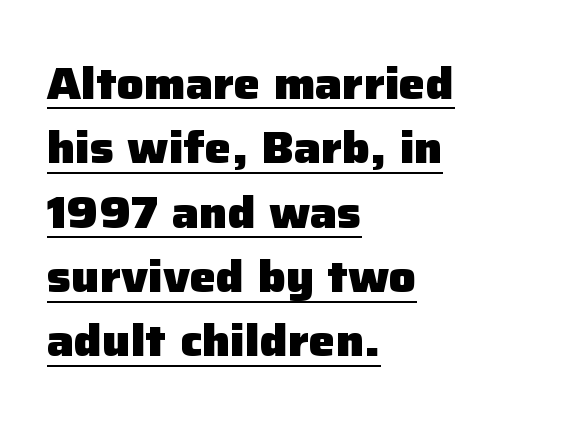
The image shows 45 px heavy sans-serif type, upright; set left-aligned, normal line spacing (1.43x), normal letter spacing, underlined; low stroke contrast and a medium x-height.
